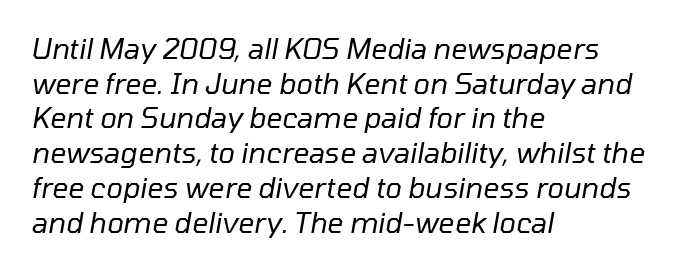
{"italic": "yes", "lean": "right", "slant_degrees": 10, "bold": "no", "weight": "regular", "width": "normal", "stroke_contrast": "low", "x_height": "medium", "monospaced": "no", "underline": "no", "align": "left", "line_spacing_ratio": 1.24, "letter_spacing": "normal", "letter_spacing_em": 0.0, "glyph_px": 28}
